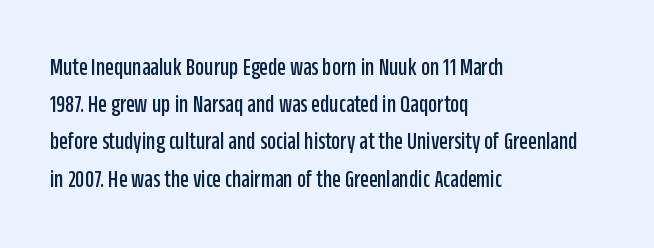
The image shows 25 px text type, upright; set left-aligned, normal line spacing (1.49x), normal letter spacing, not underlined.
